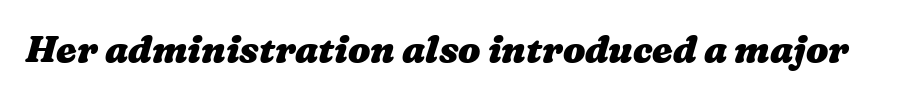
Q: Is the text bold? A: Yes.
Q: Is the text underlined? A: No.
Q: Is the spacing between letters normal or unusually wide? A: Normal.
Q: Width (condensed, normal, or wide)? A: Wide.
Q: Stroke contrast? A: Medium.
Q: x-height? A: Medium.
Q: Monospaced? A: No.
